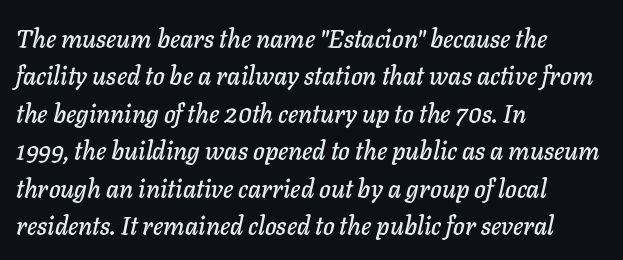
Q: Is the text italic (slanted)? A: Yes, it leans right by about 11 degrees.
Q: Is the text underlined? A: No.
Q: How is the paragraph aligned? A: Left-aligned.
Q: Is the spacing between letters normal or unusually wide? A: Normal.
Q: Is the spacing between lines tight, normal or loose? A: Normal.
